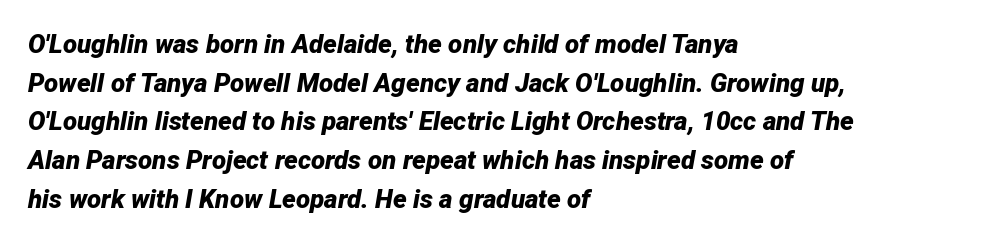
Q: Is the text bold? A: Yes.
Q: Is the text italic (slanted)? A: Yes, it leans right by about 12 degrees.
Q: Is the text underlined? A: No.
Q: How is the paragraph aligned? A: Left-aligned.
Q: Is the spacing between letters normal or unusually wide? A: Normal.
Q: Is the spacing between lines tight, normal or loose? A: Normal.
